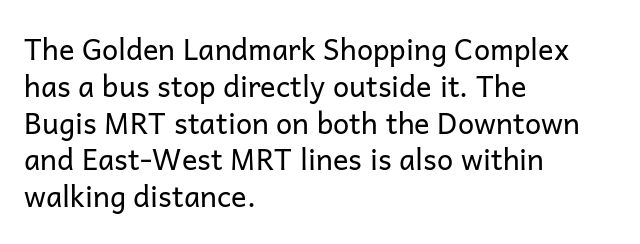
Q: Is the text bold? A: No.
Q: Is the text italic (slanted)? A: No, it is upright.
Q: Is the typeface a serif or a sans-serif typeface? A: Sans-serif.
Q: Is the text underlined? A: No.
Q: How is the paragraph aligned? A: Left-aligned.
Q: Is the spacing between letters normal or unusually wide? A: Normal.
Q: Is the spacing between lines tight, normal or loose? A: Normal.
Q: Width (condensed, normal, or wide)? A: Normal.
Q: Stroke contrast? A: Low.
Q: x-height? A: Medium.
Q: Monospaced? A: No.
